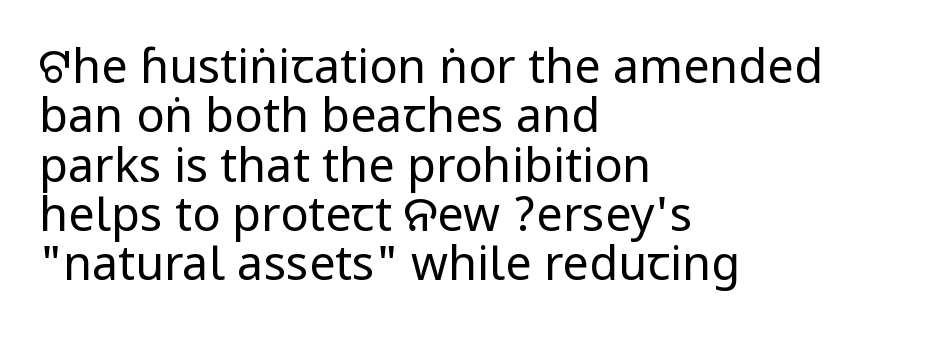
Q: Is the text bold? A: No.
Q: Is the text italic (slanted)? A: No, it is upright.
Q: Is the typeface a serif or a sans-serif typeface? A: Sans-serif.
Q: Is the text underlined? A: No.
Q: How is the paragraph aligned? A: Left-aligned.
Q: Is the spacing between letters normal or unusually wide? A: Normal.
Q: Is the spacing between lines tight, normal or loose? A: Tight.
Q: Width (condensed, normal, or wide)? A: Condensed.
Q: Stroke contrast? A: Low.
